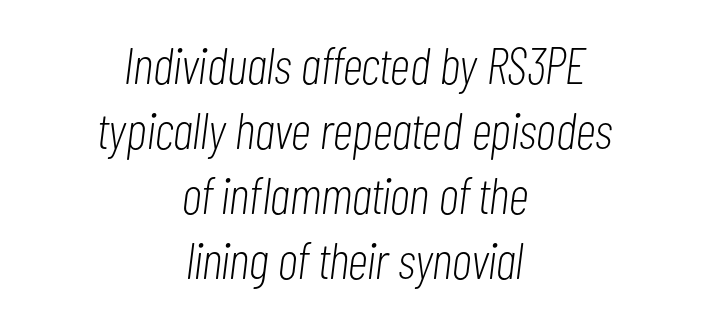
{"italic": "yes", "lean": "right", "slant_degrees": 7, "bold": "no", "weight": "light", "width": "condensed", "stroke_contrast": "low", "x_height": "medium", "monospaced": "no", "underline": "no", "align": "center", "line_spacing": "normal", "line_spacing_ratio": 1.25, "letter_spacing": "normal", "letter_spacing_em": 0.0, "glyph_px": 52}
